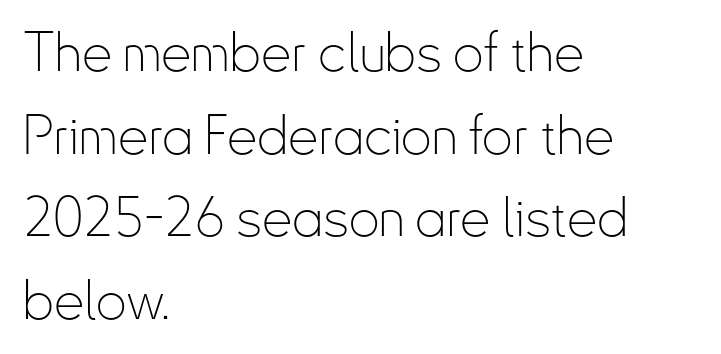
The compositor pushed each line to the left boundary. Stroke terminals: plain, sans-serif. Unlike italic type, these characters show no tilt at all. Ink coverage per letter is moderate at most. Does extra space separate the letters? No, they use regular spacing.
